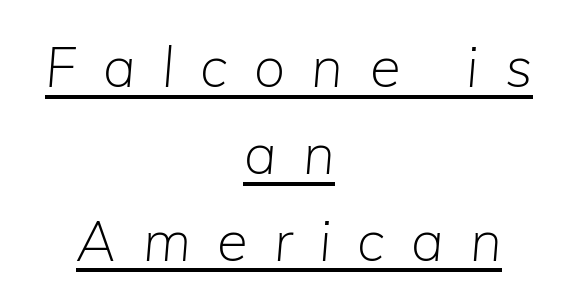
The image shows 56 px light type, italic (leaning right); set centered, normal line spacing (1.55x), unusually wide letter spacing (+0.47 em), underlined; low stroke contrast and a medium x-height.
